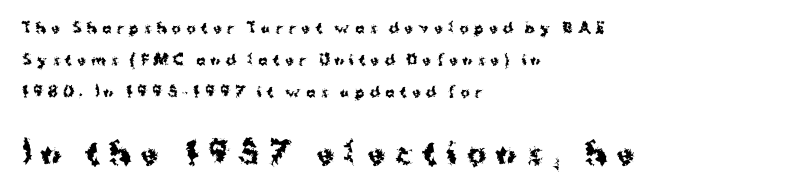
Q: Is the text bold? A: Yes.
Q: Is the text italic (slanted)? A: No, it is upright.
Q: Is the typeface a serif or a sans-serif typeface? A: Sans-serif.
Q: Is the text underlined? A: No.
Q: How is the paragraph aligned? A: Left-aligned.
Q: Is the spacing between letters normal or unusually wide? A: Unusually wide.
Q: Is the spacing between lines tight, normal or loose? A: Loose.
Q: Which block of text is set in a larger size, the first (top) or the second (bottom)? A: The second (bottom) one.
Q: Width (condensed, normal, or wide)? A: Normal.
Q: Stroke contrast? A: Medium.
Q: x-height? A: Medium.
Q: Monospaced? A: No.
